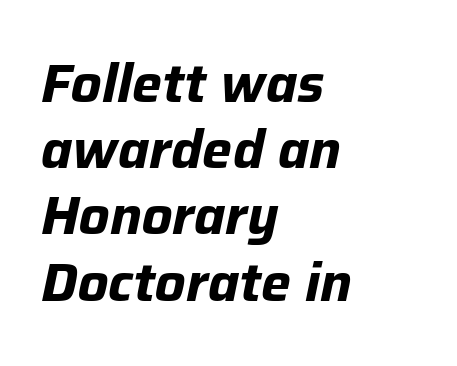
{"italic": "yes", "lean": "right", "slant_degrees": 12, "bold": "yes", "weight": "bold", "width": "normal", "stroke_contrast": "low", "x_height": "medium", "monospaced": "no", "underline": "no", "align": "left", "line_spacing": "normal", "line_spacing_ratio": 1.25, "letter_spacing": "normal", "letter_spacing_em": 0.0, "glyph_px": 53}
